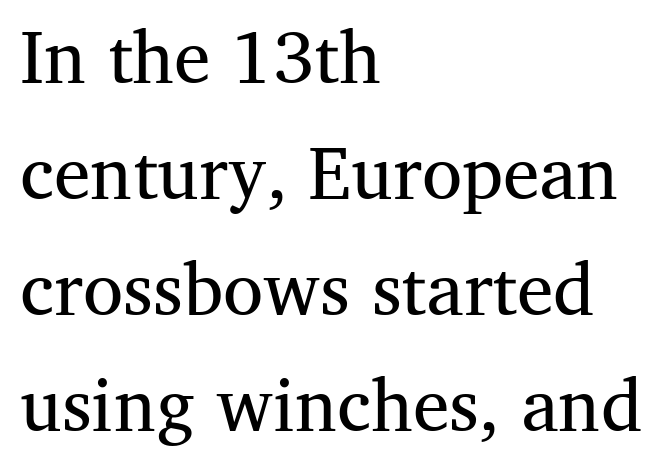
What stands out about the letter spacing? Nothing — it is the standard amount. One glance says typical: line gaps are just what's usual. Is this a fixed-width face? No — the glyphs have proportional, varying widths. Font category for this specimen: serif. The passage is arranged the way most books set body copy — flush left. You can tell it's not italic because the verticals are truly vertical.
